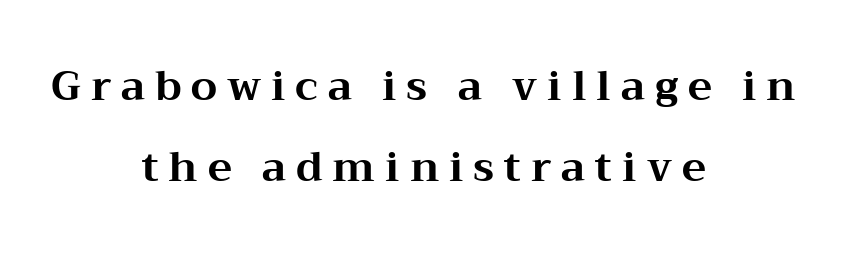
Summary of vertical rhythm: relaxed, with wide interline spacing. The sample has been set heavy, in full bold. Here the designer chose a conventional face with non-uniform glyph widths. The rag falls on both sides of this text block equally. Every stem runs plumb, perpendicular to the baseline.
